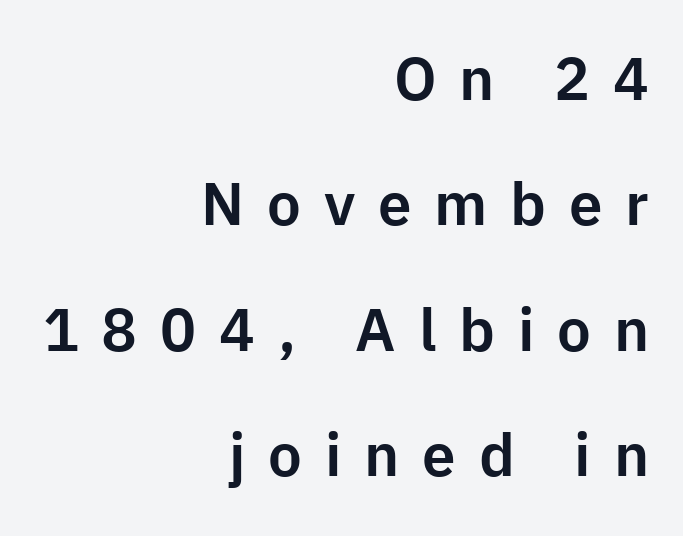
Notice how the passage keeps a crisp vertical edge on the right only. The face used here is proportionally spaced, like ordinary book or web type. The gap between lines stays unmarked. Horizontal bands of white between lines are thick stripes.
